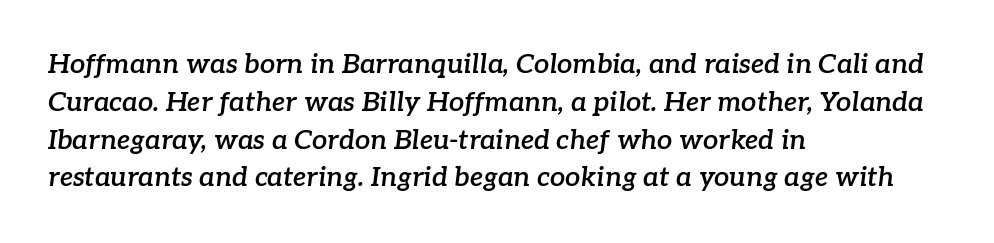
Q: Is the text bold? A: Semi-bold.
Q: Is the text italic (slanted)? A: Yes, it leans right by about 7 degrees.
Q: Is the text underlined? A: No.
Q: How is the paragraph aligned? A: Left-aligned.
Q: Is the spacing between letters normal or unusually wide? A: Normal.
Q: Is the spacing between lines tight, normal or loose? A: Normal.
